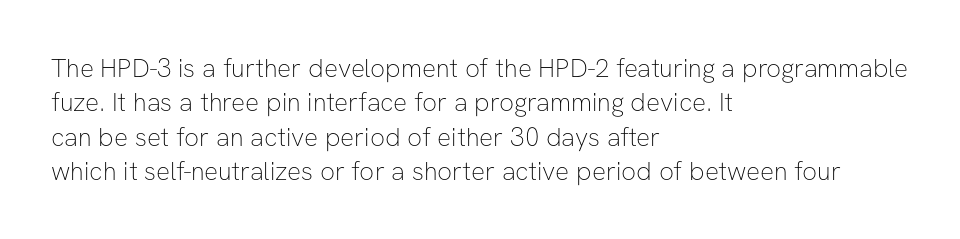
The image shows 26 px text type, upright; set left-aligned, normal line spacing (1.32x), normal letter spacing, not underlined.
